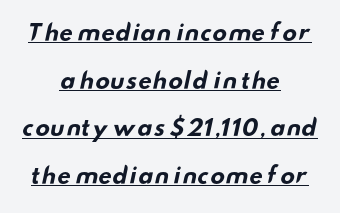
The image shows 22 px bold type; set centered, loose line spacing (2.16x), normal letter spacing, underlined.
